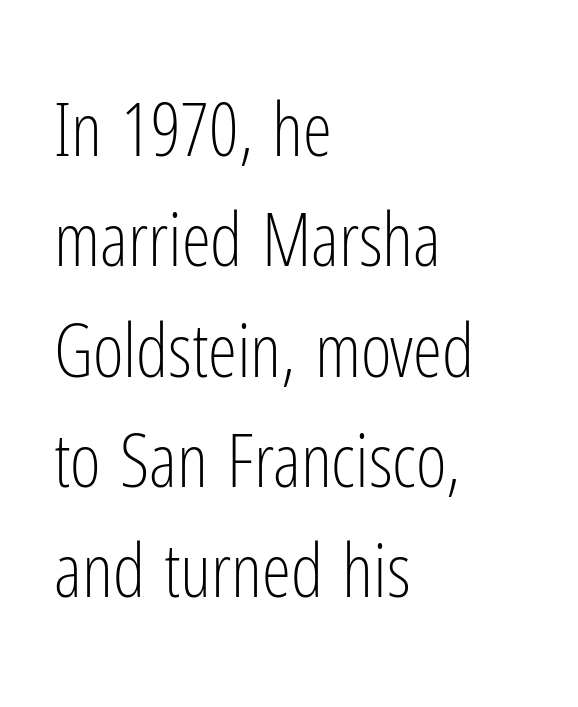
Q: Is the text bold? A: No.
Q: Is the text italic (slanted)? A: No, it is upright.
Q: Is the typeface a serif or a sans-serif typeface? A: Sans-serif.
Q: Is the text underlined? A: No.
Q: How is the paragraph aligned? A: Left-aligned.
Q: Is the spacing between letters normal or unusually wide? A: Normal.
Q: Is the spacing between lines tight, normal or loose? A: Normal.
Q: Width (condensed, normal, or wide)? A: Condensed.
Q: Stroke contrast? A: Low.
Q: x-height? A: Medium.
Q: Monospaced? A: No.
